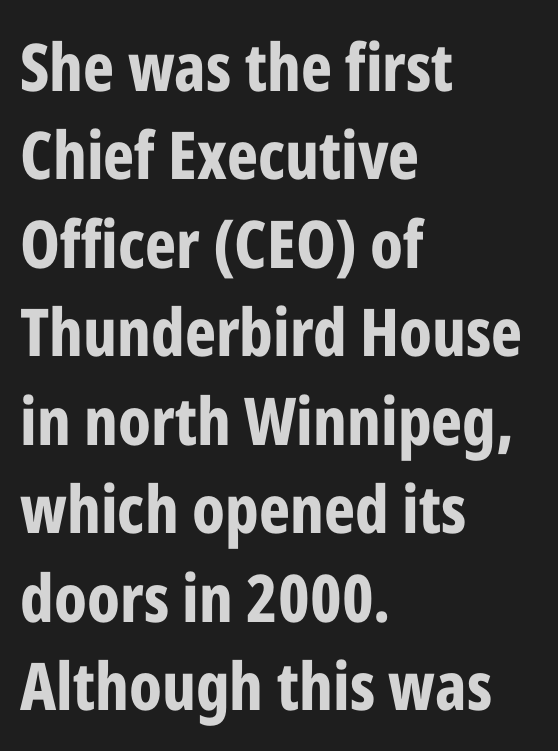
The image shows 66 px bold, condensed sans-serif type, upright; set left-aligned, normal line spacing (1.34x), normal letter spacing, not underlined; low stroke contrast and a medium x-height.
